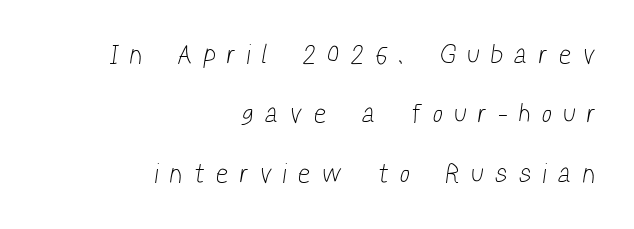
{"bold": "no", "underline": "no", "align": "right", "line_spacing": "loose", "line_spacing_ratio": 2.2, "letter_spacing": "wide", "letter_spacing_em": 0.5, "glyph_px": 27}
